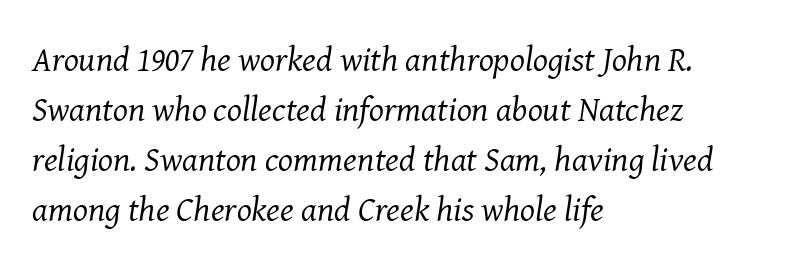
Q: Is the text bold? A: No.
Q: Is the text italic (slanted)? A: Yes, it leans right by about 8 degrees.
Q: Is the typeface a serif or a sans-serif typeface? A: Serif.
Q: Is the text underlined? A: No.
Q: How is the paragraph aligned? A: Left-aligned.
Q: Is the spacing between letters normal or unusually wide? A: Normal.
Q: Is the spacing between lines tight, normal or loose? A: Normal.
Q: Width (condensed, normal, or wide)? A: Normal.
Q: Stroke contrast? A: Medium.
Q: x-height? A: Medium.
Q: Monospaced? A: No.
